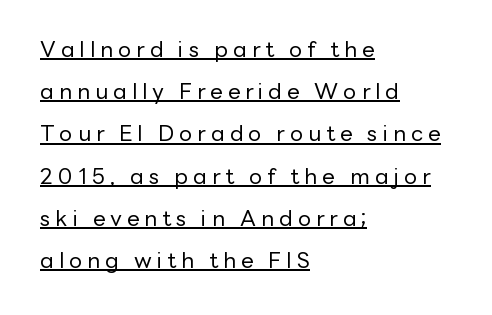
Q: Is the text bold? A: No.
Q: Is the text italic (slanted)? A: No, it is upright.
Q: Is the text underlined? A: Yes.
Q: How is the paragraph aligned? A: Left-aligned.
Q: Is the spacing between letters normal or unusually wide? A: Unusually wide.
Q: Is the spacing between lines tight, normal or loose? A: Loose.
